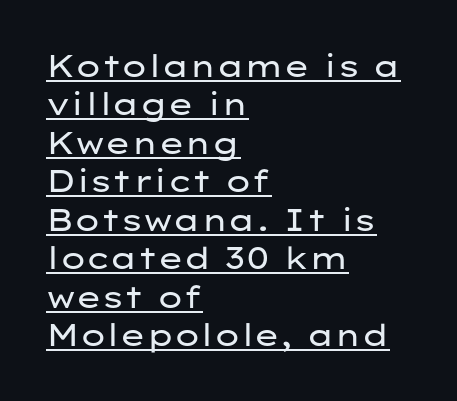
Q: Is the text bold? A: No.
Q: Is the text italic (slanted)? A: No, it is upright.
Q: Is the typeface a serif or a sans-serif typeface? A: Sans-serif.
Q: Is the text underlined? A: Yes.
Q: How is the paragraph aligned? A: Left-aligned.
Q: Is the spacing between letters normal or unusually wide? A: Normal.
Q: Width (condensed, normal, or wide)? A: Wide.
Q: Stroke contrast? A: Low.
Q: x-height? A: Medium.
Q: Monospaced? A: No.
